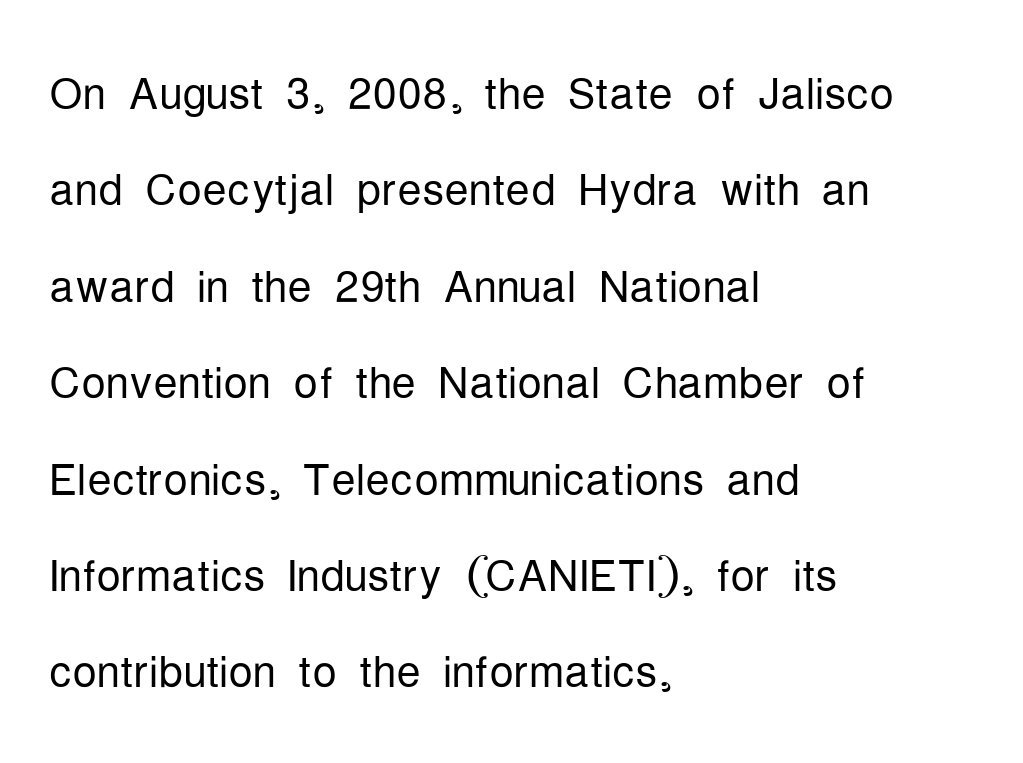
The image shows 61 px light, condensed sans-serif type, upright; set left-aligned, normal line spacing (1.58x), normal letter spacing, not underlined; low stroke contrast and a medium x-height.
